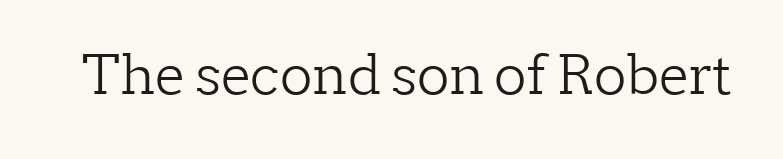
{"serif": "yes", "italic": "no", "bold": "no", "weight": "light", "width": "normal", "stroke_contrast": "low", "x_height": "medium", "monospaced": "no", "underline": "no", "letter_spacing": "normal", "letter_spacing_em": 0.0, "glyph_px": 54}
